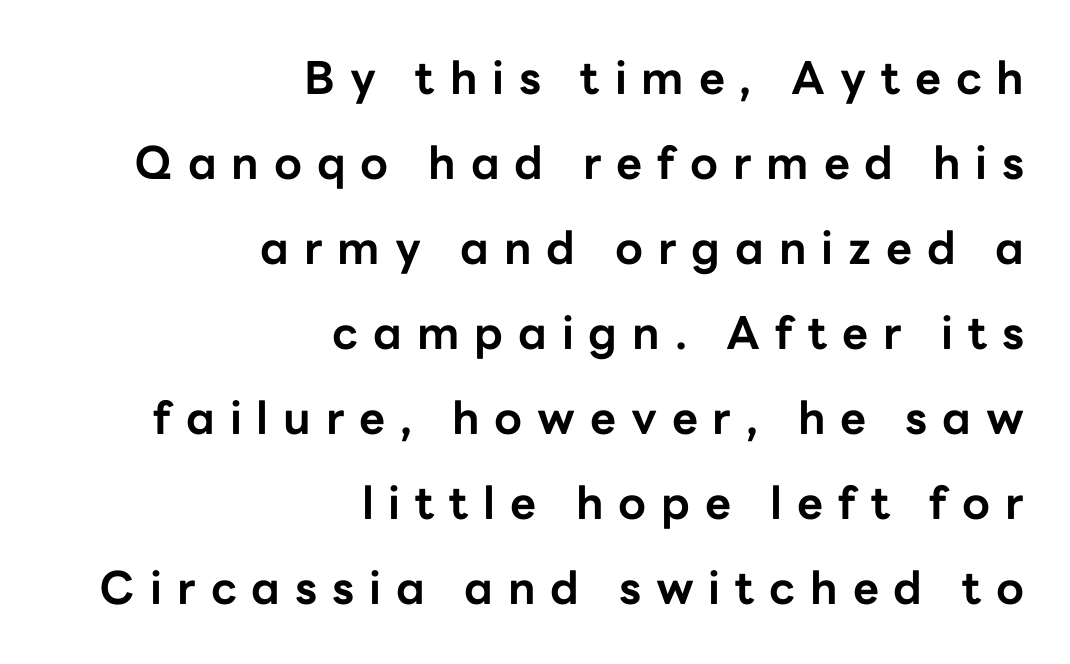
Q: Is the text bold? A: Yes.
Q: Is the text italic (slanted)? A: No, it is upright.
Q: Is the typeface a serif or a sans-serif typeface? A: Sans-serif.
Q: Is the text underlined? A: No.
Q: How is the paragraph aligned? A: Right-aligned.
Q: Is the spacing between letters normal or unusually wide? A: Unusually wide.
Q: Width (condensed, normal, or wide)? A: Normal.
Q: Stroke contrast? A: Low.
Q: x-height? A: Medium.
Q: Monospaced? A: No.
